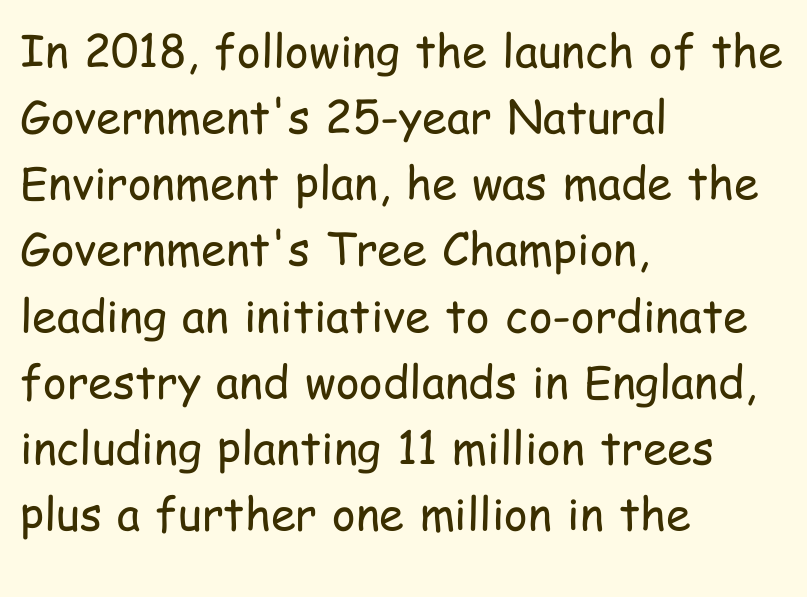
The image shows 45 px regular-weight, condensed sans-serif type, upright; set left-aligned, normal line spacing (1.47x), normal letter spacing, not underlined; low stroke contrast and a medium x-height.
